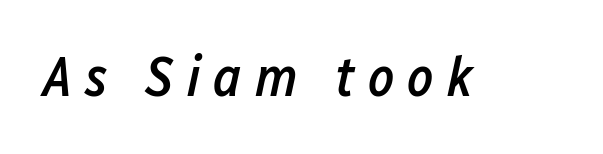
The image shows 56 px semibold, condensed type, italic (leaning right); set unusually wide letter spacing (+0.23 em), not underlined; low stroke contrast and a medium x-height.
